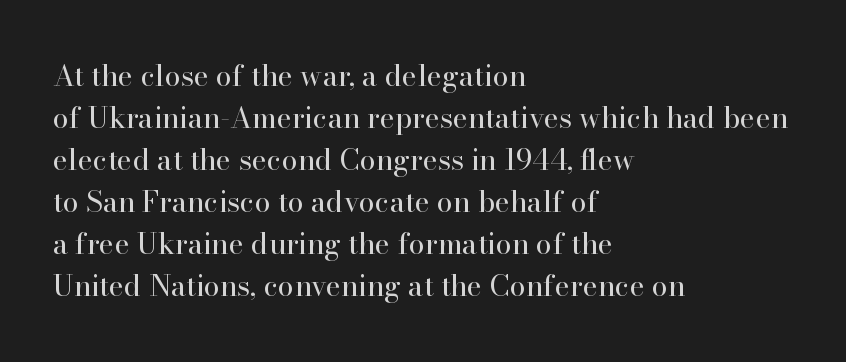
The letters advance in unequal steps, a hallmark of proportional type. Line starts are locked; line ends wander. The font family rendered here belongs to the serif group. Posture: vertical.
